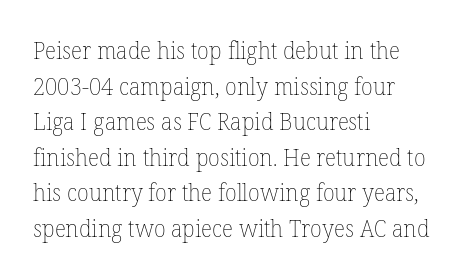
No italicization has been applied; the sample stays upright. Each line starts at the same left margin while the right side varies. Weight: regular or lighter. Compared with typical paragraphs, the rows here are spaced about the same. No extra tracking has been applied to these lines. Any mark beneath the type? The region is blank.
